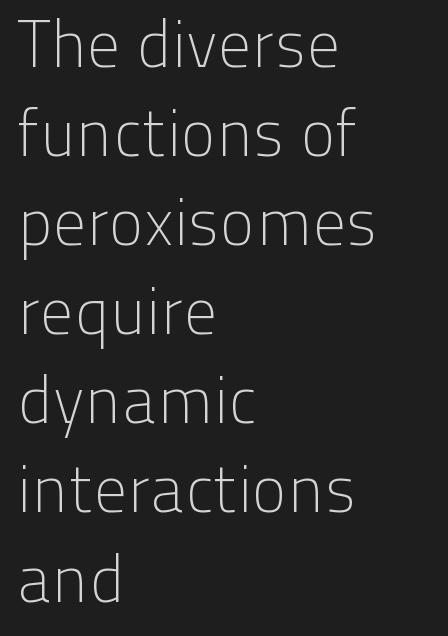
Q: Is the text bold? A: No.
Q: Is the text italic (slanted)? A: No, it is upright.
Q: Is the typeface a serif or a sans-serif typeface? A: Sans-serif.
Q: Is the text underlined? A: No.
Q: How is the paragraph aligned? A: Left-aligned.
Q: Is the spacing between letters normal or unusually wide? A: Normal.
Q: Is the spacing between lines tight, normal or loose? A: Normal.
Q: Width (condensed, normal, or wide)? A: Normal.
Q: Stroke contrast? A: Low.
Q: x-height? A: Medium.
Q: Monospaced? A: No.
